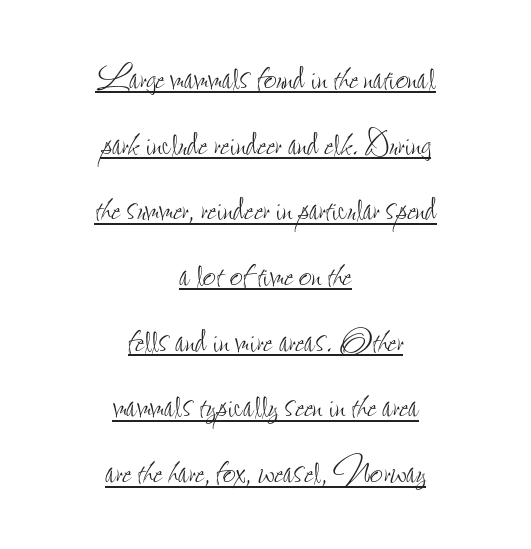
The image shows 45 px thin, condensed type; set centered, normal line spacing (1.46x), normal letter spacing, underlined; low stroke contrast and a small x-height.
